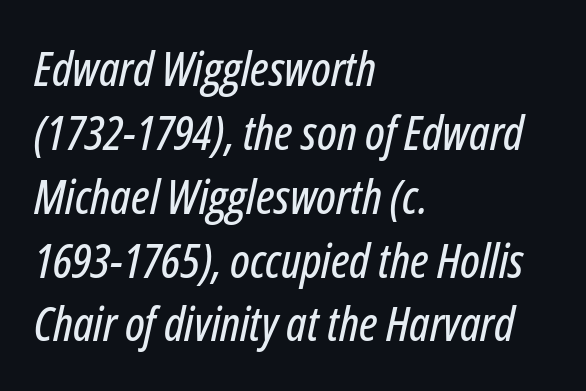
The image shows 48 px condensed type, italic (leaning right); set left-aligned, normal line spacing (1.33x), normal letter spacing, not underlined; low stroke contrast and a medium x-height.
